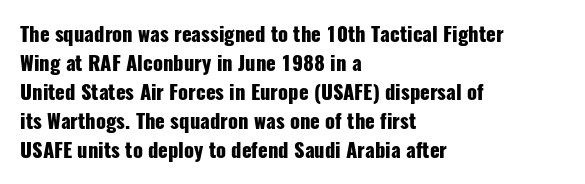
Style check: upright. The block of text has a typical density, with ordinary space between rows. The words here are not underlined. The paragraph shown leans on its left margin. The gaps between neighbouring characters are ordinary and unremarkable.
